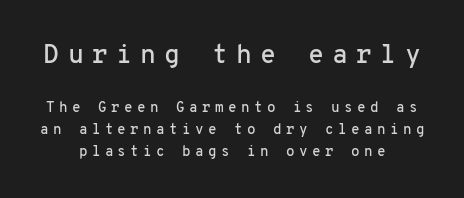
{"italic": "no", "underline": "no", "line_spacing": "normal", "line_spacing_ratio": 1.56, "letter_spacing": "wide", "letter_spacing_em": 0.31, "larger_block": "first", "size_ratio": 1.86, "glyph_px": 26}
